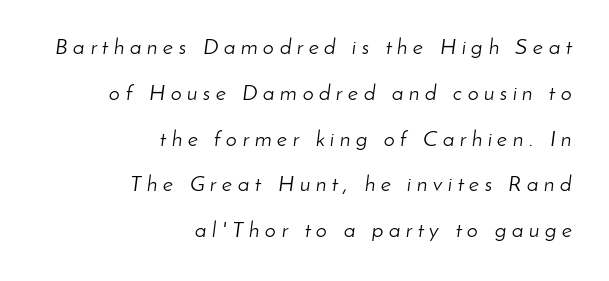
The image shows 22 px text type, italic (leaning right); set right-aligned, loose line spacing (2.08x), unusually wide letter spacing (+0.25 em), not underlined.
